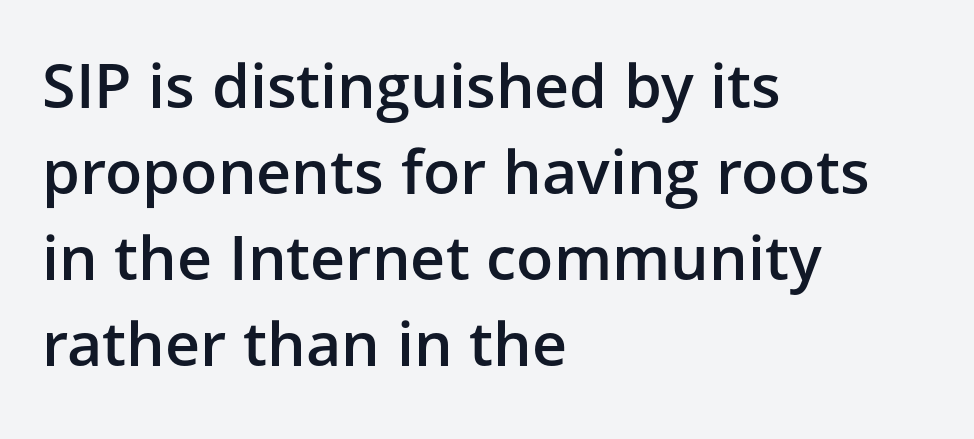
Q: Is the text bold? A: Semi-bold.
Q: Is the text italic (slanted)? A: No, it is upright.
Q: Is the typeface a serif or a sans-serif typeface? A: Sans-serif.
Q: Is the text underlined? A: No.
Q: How is the paragraph aligned? A: Left-aligned.
Q: Is the spacing between letters normal or unusually wide? A: Normal.
Q: Is the spacing between lines tight, normal or loose? A: Normal.
Q: Width (condensed, normal, or wide)? A: Normal.
Q: Stroke contrast? A: Low.
Q: x-height? A: Medium.
Q: Monospaced? A: No.
